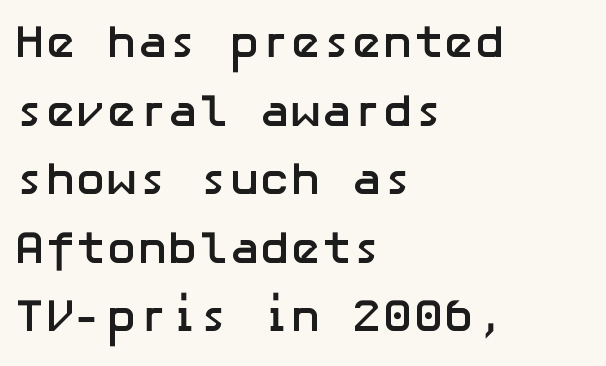
Q: Is the text bold? A: Yes.
Q: Is the text italic (slanted)? A: No, it is upright.
Q: Is the typeface a serif or a sans-serif typeface? A: Sans-serif.
Q: Is the text underlined? A: No.
Q: How is the paragraph aligned? A: Left-aligned.
Q: Is the spacing between letters normal or unusually wide? A: Normal.
Q: Is the spacing between lines tight, normal or loose? A: Normal.
Q: Width (condensed, normal, or wide)? A: Normal.
Q: Stroke contrast? A: Low.
Q: x-height? A: Medium.
